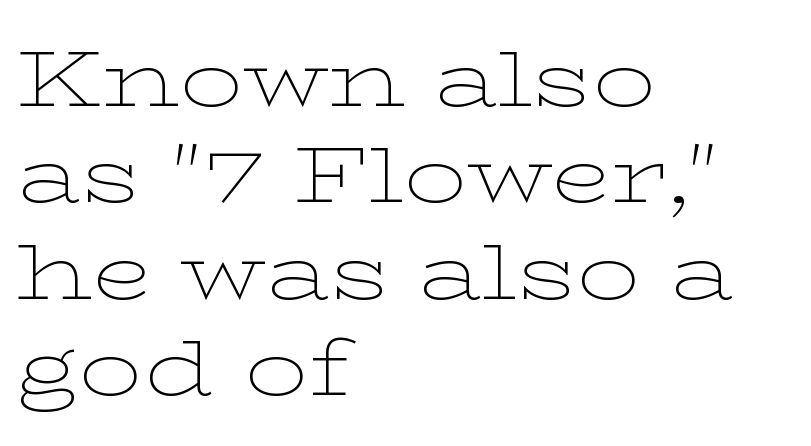
{"serif": "yes", "italic": "no", "bold": "no", "weight": "thin", "width": "wide", "stroke_contrast": "low", "x_height": "medium", "monospaced": "no", "underline": "no", "align": "left", "line_spacing_ratio": 1.22, "letter_spacing": "normal", "letter_spacing_em": 0.0, "glyph_px": 79}
